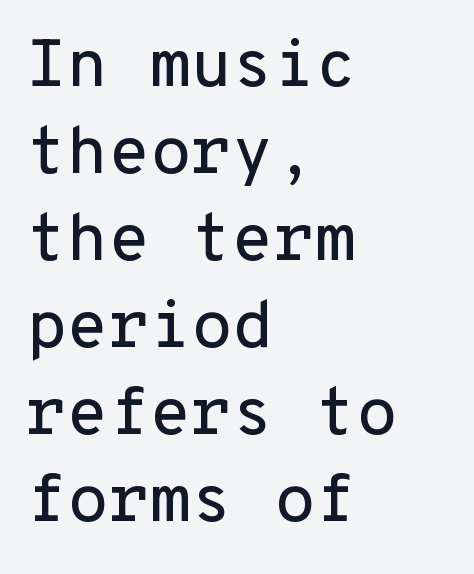
{"serif": "no", "italic": "no", "width": "normal", "stroke_contrast": "low", "x_height": "medium", "monospaced": "yes", "underline": "no", "align": "left", "line_spacing": "normal", "line_spacing_ratio": 1.3, "letter_spacing": "normal", "letter_spacing_em": 0.0, "glyph_px": 67}
